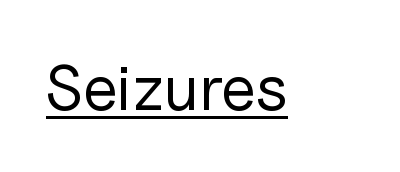
The image shows 64 px regular-weight sans-serif type, upright; set normal letter spacing, underlined; low stroke contrast and a medium x-height.
